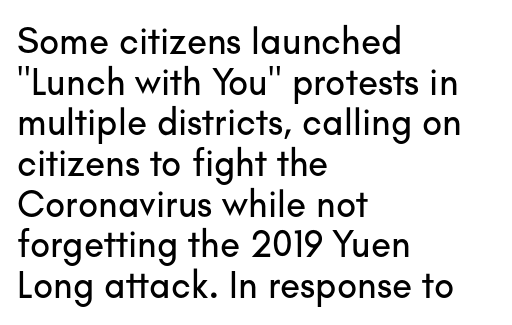
{"serif": "no", "italic": "no", "width": "normal", "stroke_contrast": "low", "x_height": "small", "monospaced": "no", "underline": "no", "align": "left", "line_spacing": "tight", "line_spacing_ratio": 1.1, "letter_spacing": "normal", "letter_spacing_em": 0.0, "glyph_px": 37}
